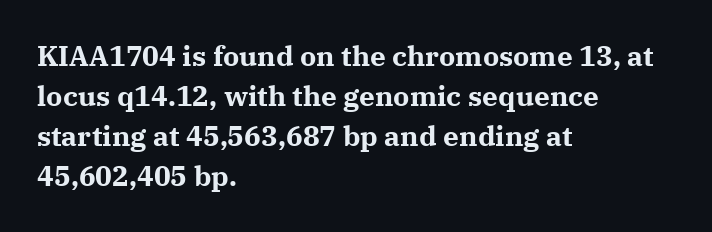
The image shows 28 px bold serif type, upright; set left-aligned, normal line spacing (1.43x), normal letter spacing, not underlined; medium stroke contrast and a medium x-height.
